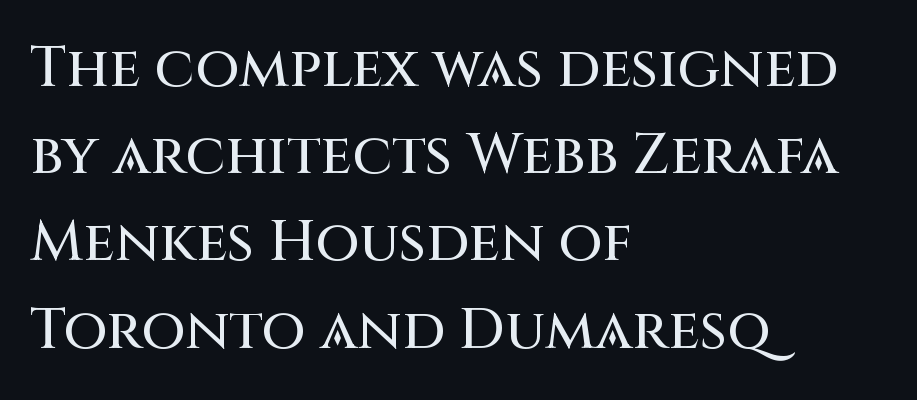
Q: Is the text italic (slanted)? A: No, it is upright.
Q: Is the typeface a serif or a sans-serif typeface? A: Sans-serif.
Q: Is the text underlined? A: No.
Q: How is the paragraph aligned? A: Left-aligned.
Q: Is the spacing between letters normal or unusually wide? A: Normal.
Q: Is the spacing between lines tight, normal or loose? A: Normal.
Q: Width (condensed, normal, or wide)? A: Normal.
Q: Stroke contrast? A: Medium.
Q: x-height? A: Large.
Q: Monospaced? A: No.
